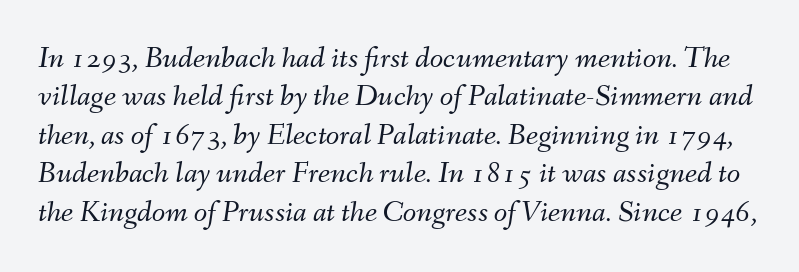
The image shows 31 px light type, italic (leaning right); set line spacing 1.24x, normal letter spacing, not underlined; medium stroke contrast and a small x-height.
